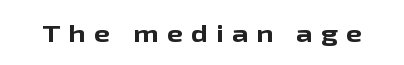
{"italic": "no", "bold": "yes", "underline": "no", "letter_spacing": "wide", "letter_spacing_em": 0.36, "glyph_px": 23}
